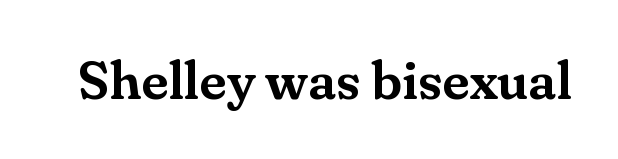
The image shows 54 px serif type, upright; set normal letter spacing, not underlined; medium stroke contrast and a small x-height.
